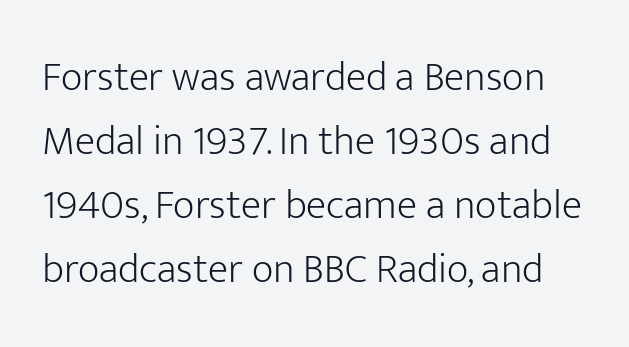
Q: Is the text bold? A: No.
Q: Is the text italic (slanted)? A: No, it is upright.
Q: Is the typeface a serif or a sans-serif typeface? A: Sans-serif.
Q: Is the text underlined? A: No.
Q: Is the spacing between letters normal or unusually wide? A: Normal.
Q: Is the spacing between lines tight, normal or loose? A: Normal.
Q: Width (condensed, normal, or wide)? A: Normal.
Q: Stroke contrast? A: Low.
Q: x-height? A: Medium.
Q: Monospaced? A: No.
